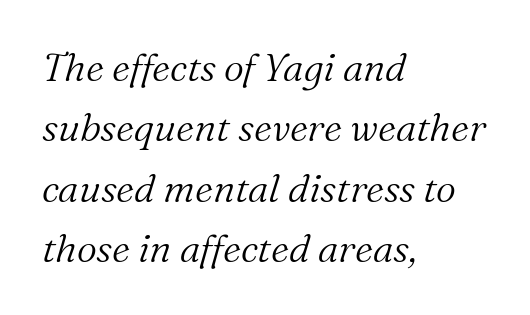
No extra tracking has been applied to these lines. Is the stroke heavy? The answer is a plain regular-or-lighter. The face used here is seriffed, in the tradition of book romans. Designer's note — italics engaged.
